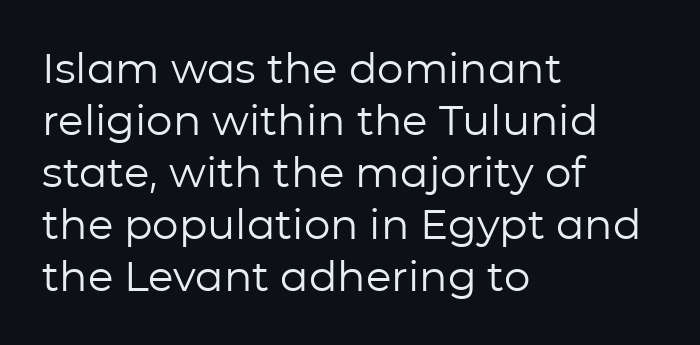
The image shows 42 px regular-weight sans-serif type, upright; set left-aligned, line spacing 1.24x, normal letter spacing, not underlined; low stroke contrast and a medium x-height.
